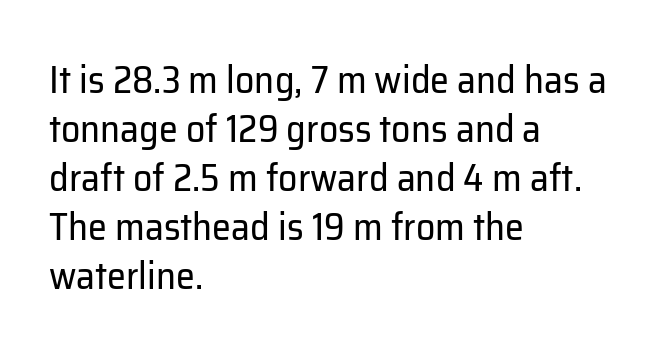
{"serif": "no", "italic": "no", "bold": "no", "weight": "regular", "width": "normal", "stroke_contrast": "low", "x_height": "medium", "monospaced": "no", "underline": "no", "align": "left", "line_spacing": "normal", "line_spacing_ratio": 1.29, "letter_spacing": "normal", "letter_spacing_em": 0.0, "glyph_px": 38}
